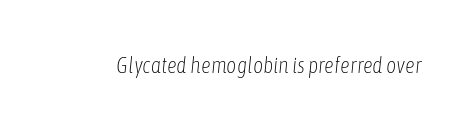
{"italic": "yes", "lean": "right", "slant_degrees": 6, "bold": "no", "underline": "no", "letter_spacing": "normal", "letter_spacing_em": 0.0, "glyph_px": 22}
